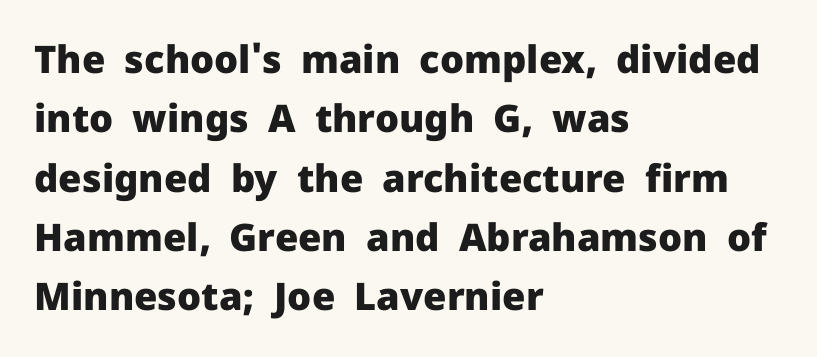
{"serif": "no", "italic": "no", "bold": "yes", "weight": "heavy", "width": "normal", "stroke_contrast": "low", "x_height": "medium", "monospaced": "no", "underline": "no", "align": "left", "line_spacing": "normal", "line_spacing_ratio": 1.56, "letter_spacing": "normal", "letter_spacing_em": 0.0, "glyph_px": 38}
